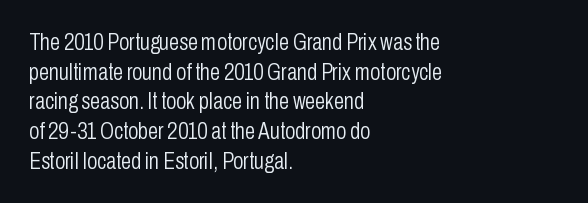
Q: Is the text bold? A: No.
Q: Is the text italic (slanted)? A: No, it is upright.
Q: Is the text underlined? A: No.
Q: How is the paragraph aligned? A: Left-aligned.
Q: Is the spacing between letters normal or unusually wide? A: Normal.
Q: Is the spacing between lines tight, normal or loose? A: Normal.
